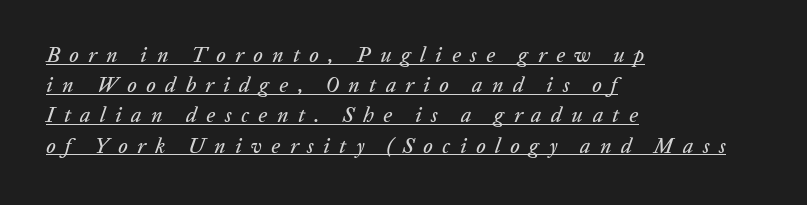
The image shows 21 px text type, italic (leaning right); set left-aligned, normal line spacing (1.44x), unusually wide letter spacing (+0.45 em), underlined.
